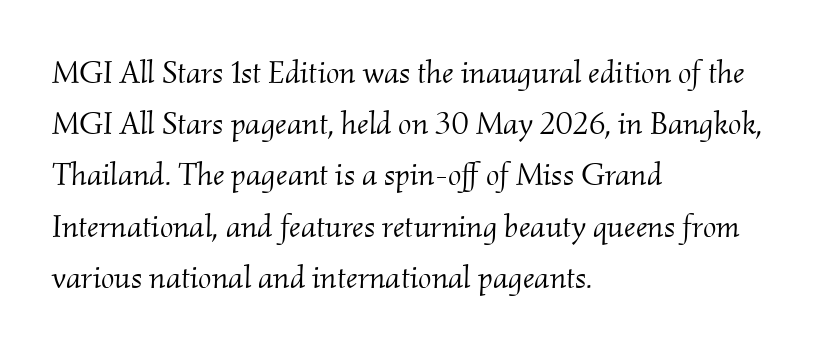
{"serif": "yes", "italic": "yes", "lean": "right", "slant_degrees": 2, "bold": "no", "weight": "light", "width": "normal", "stroke_contrast": "medium", "x_height": "small", "monospaced": "no", "underline": "no", "align": "left", "line_spacing": "normal", "line_spacing_ratio": 1.6, "letter_spacing": "normal", "letter_spacing_em": 0.0, "glyph_px": 32}
